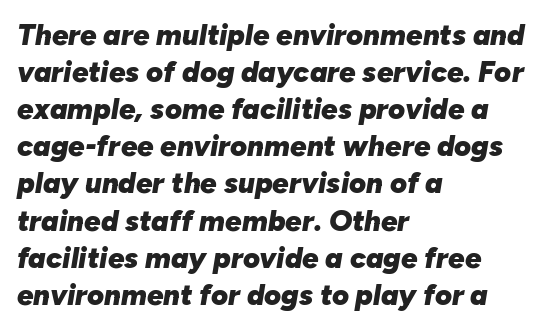
The image shows 29 px heavy type, italic (leaning right); set left-aligned, normal line spacing (1.28x), normal letter spacing, not underlined; low stroke contrast and a medium x-height.
